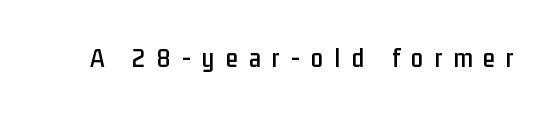
{"italic": "no", "underline": "no", "letter_spacing": "wide", "letter_spacing_em": 0.42, "glyph_px": 27}
